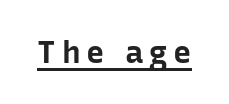
The type family on display is of the sans-serif kind. Has an underline been added? It has. It's the straight-up-and-down kind of type. This sample has the flowing, uneven cadence of proportional lettering.
